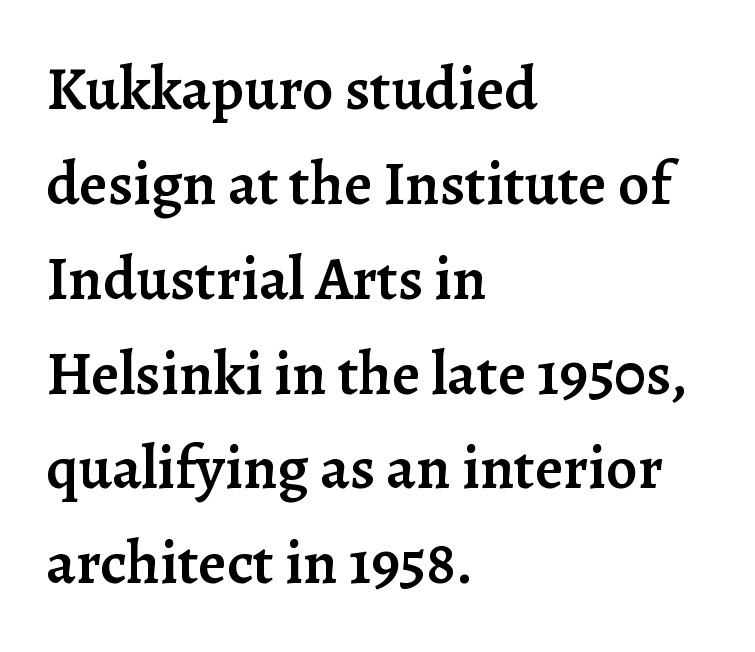
Q: Is the text bold? A: Semi-bold.
Q: Is the text italic (slanted)? A: No, it is upright.
Q: Is the typeface a serif or a sans-serif typeface? A: Serif.
Q: Is the text underlined? A: No.
Q: How is the paragraph aligned? A: Left-aligned.
Q: Is the spacing between letters normal or unusually wide? A: Normal.
Q: Is the spacing between lines tight, normal or loose? A: Normal.
Q: Width (condensed, normal, or wide)? A: Normal.
Q: Stroke contrast? A: Low.
Q: x-height? A: Medium.
Q: Monospaced? A: No.
